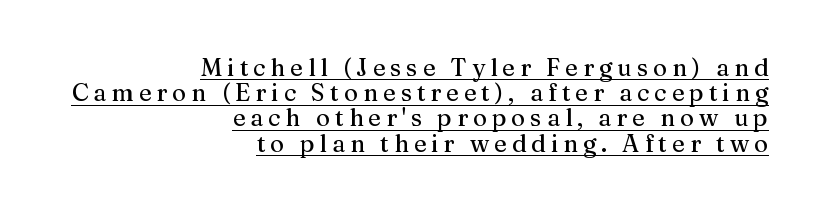
Q: Is the text italic (slanted)? A: No, it is upright.
Q: Is the text underlined? A: Yes.
Q: How is the paragraph aligned? A: Right-aligned.
Q: Is the spacing between letters normal or unusually wide? A: Unusually wide.
Q: Is the spacing between lines tight, normal or loose? A: Tight.
